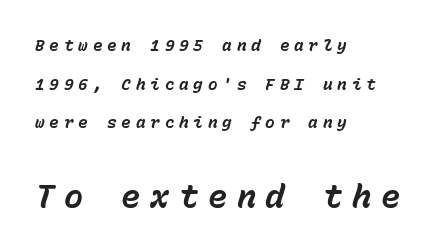
Q: Is the text bold? A: Yes.
Q: Is the text italic (slanted)? A: Yes, it leans right by about 15 degrees.
Q: Is the text underlined? A: No.
Q: How is the paragraph aligned? A: Left-aligned.
Q: Is the spacing between letters normal or unusually wide? A: Unusually wide.
Q: Is the spacing between lines tight, normal or loose? A: Loose.
Q: Which block of text is set in a larger size, the first (top) or the second (bottom)? A: The second (bottom) one.
Q: Width (condensed, normal, or wide)? A: Normal.
Q: Stroke contrast? A: Low.
Q: x-height? A: Medium.
Q: Monospaced? A: Yes.
